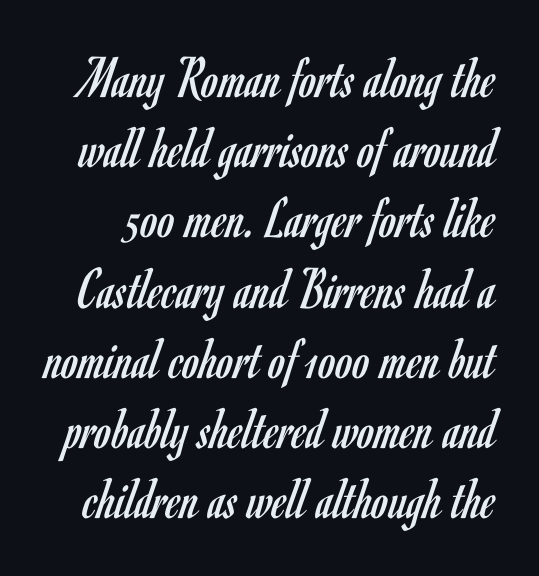
Q: Is the text bold? A: No.
Q: Is the text italic (slanted)? A: Yes.
Q: Is the typeface a serif or a sans-serif typeface? A: Sans-serif.
Q: Is the text underlined? A: No.
Q: Is the spacing between letters normal or unusually wide? A: Normal.
Q: Width (condensed, normal, or wide)? A: Condensed.
Q: Stroke contrast? A: Low.
Q: x-height? A: Small.
Q: Monospaced? A: No.
